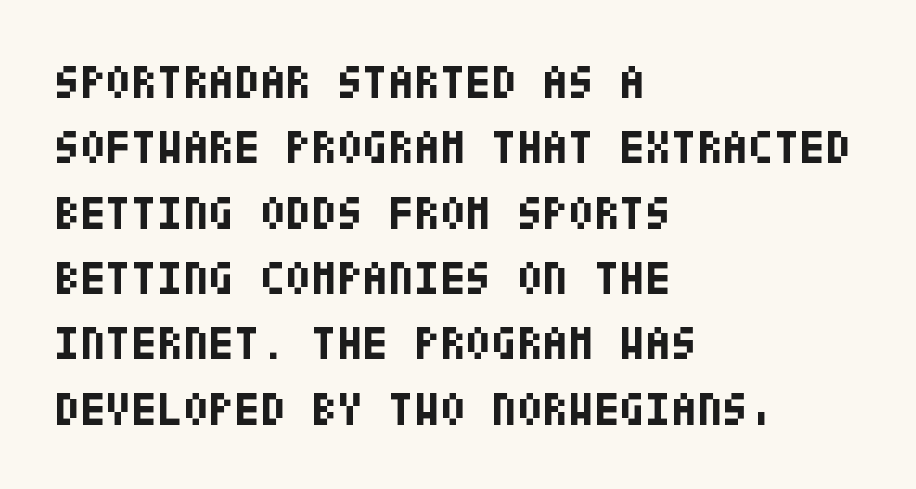
The image shows 47 px bold, condensed sans-serif type, upright; set left-aligned, normal line spacing (1.39x), normal letter spacing, not underlined; low stroke contrast and a large x-height.
